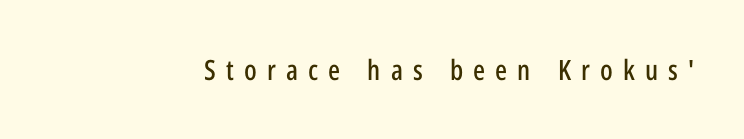
The image shows 28 px condensed sans-serif type, upright; set unusually wide letter spacing (+0.36 em), not underlined; low stroke contrast and a medium x-height.
